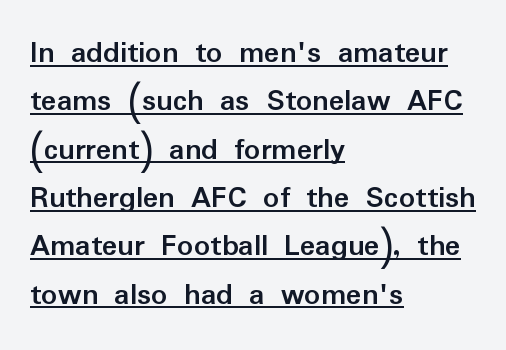
{"serif": "no", "italic": "no", "bold": "yes", "weight": "semibold", "width": "normal", "stroke_contrast": "low", "x_height": "medium", "monospaced": "no", "underline": "yes", "align": "left", "line_spacing": "normal", "line_spacing_ratio": 1.51, "letter_spacing": "normal", "letter_spacing_em": 0.0, "glyph_px": 32}
